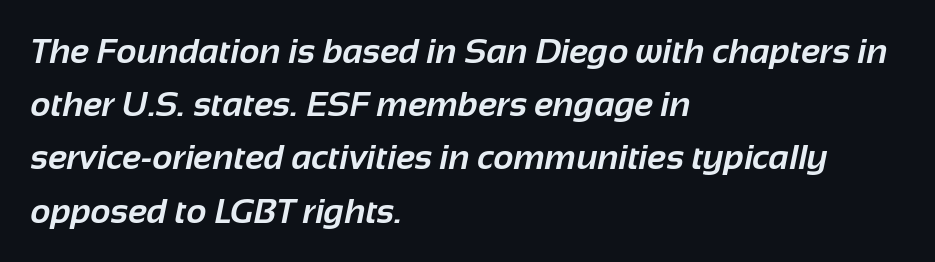
Q: Is the text bold? A: Yes.
Q: Is the typeface a serif or a sans-serif typeface? A: Sans-serif.
Q: Is the text underlined? A: No.
Q: How is the paragraph aligned? A: Left-aligned.
Q: Is the spacing between letters normal or unusually wide? A: Normal.
Q: Is the spacing between lines tight, normal or loose? A: Normal.
Q: Width (condensed, normal, or wide)? A: Normal.
Q: Stroke contrast? A: Low.
Q: x-height? A: Medium.
Q: Monospaced? A: No.
